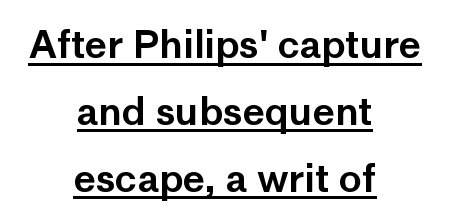
Does a line run under the words? Yes, clearly. This sample uses plain, unmodified letter spacing. The passage shown is typeset with a sans-serif family. The face used here is proportionally spaced, like ordinary book or web type.
